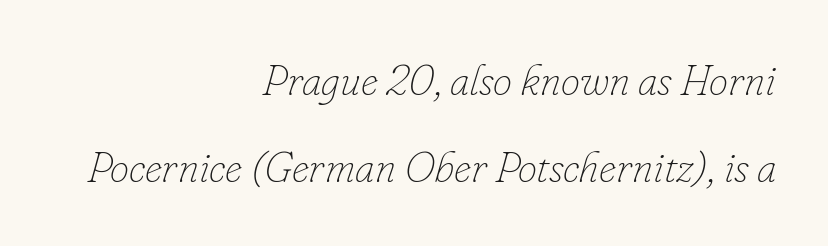
The image shows 43 px thin type, italic (leaning right); set right-aligned, loose line spacing (2.03x), normal letter spacing, not underlined; low stroke contrast and a small x-height.
